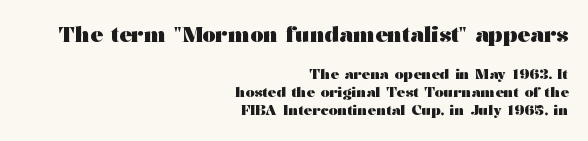
The image shows 21 px bold type, upright; set right-aligned, normal line spacing (1.3x), normal letter spacing, not underlined; the first (top) block is 1.5x larger.
